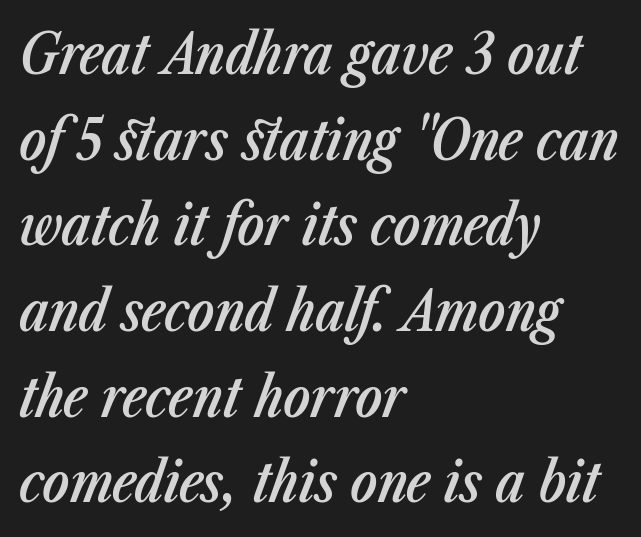
Q: Is the text bold? A: Semi-bold.
Q: Is the text italic (slanted)? A: Yes, it leans right by about 23 degrees.
Q: Is the text underlined? A: No.
Q: How is the paragraph aligned? A: Left-aligned.
Q: Is the spacing between letters normal or unusually wide? A: Normal.
Q: Is the spacing between lines tight, normal or loose? A: Normal.
Q: Width (condensed, normal, or wide)? A: Condensed.
Q: Stroke contrast? A: Low.
Q: x-height? A: Medium.
Q: Monospaced? A: No.
